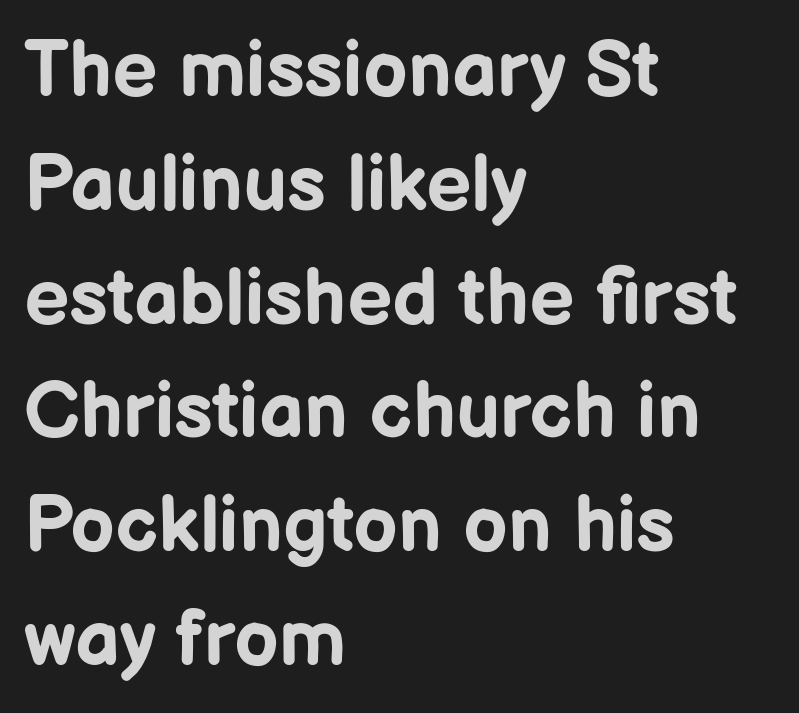
Q: Is the text bold? A: Yes.
Q: Is the text italic (slanted)? A: No, it is upright.
Q: Is the typeface a serif or a sans-serif typeface? A: Sans-serif.
Q: Is the text underlined? A: No.
Q: How is the paragraph aligned? A: Left-aligned.
Q: Is the spacing between letters normal or unusually wide? A: Normal.
Q: Is the spacing between lines tight, normal or loose? A: Normal.
Q: Width (condensed, normal, or wide)? A: Normal.
Q: Stroke contrast? A: Low.
Q: x-height? A: Medium.
Q: Monospaced? A: No.
